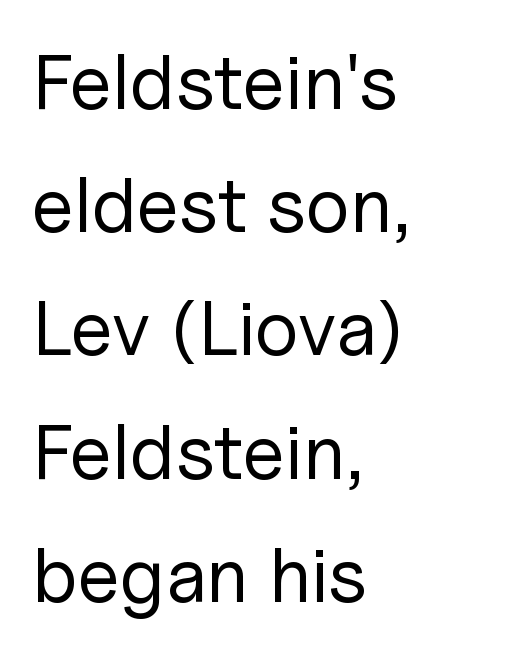
This rendering leaves character spacing at its baseline value. This is sans-serif lettering, the kind often seen on screens and signage. Regular leading. The specimen reads as upright at a glance. Left-aligned paragraph, ragged on the right.
